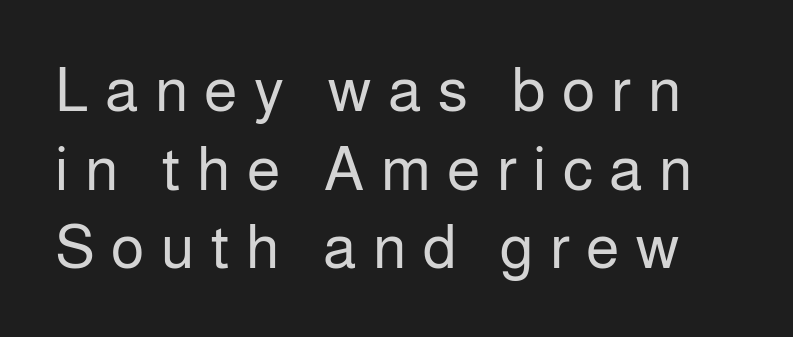
Q: Is the text bold? A: No.
Q: Is the text italic (slanted)? A: No, it is upright.
Q: Is the typeface a serif or a sans-serif typeface? A: Sans-serif.
Q: Is the text underlined? A: No.
Q: Is the spacing between letters normal or unusually wide? A: Unusually wide.
Q: Is the spacing between lines tight, normal or loose? A: Normal.
Q: Width (condensed, normal, or wide)? A: Normal.
Q: Stroke contrast? A: Low.
Q: x-height? A: Medium.
Q: Monospaced? A: No.
